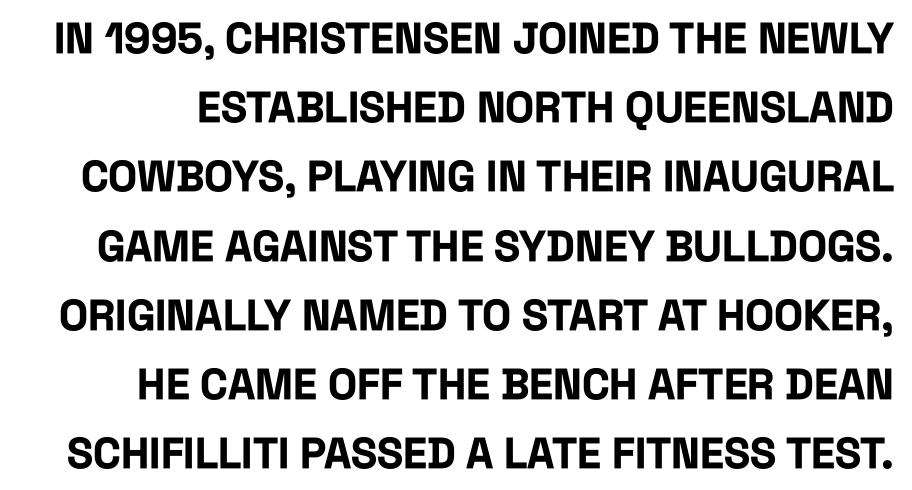
Spacing verdict: proportional, widths tailored to each character. Inter-character spacing is left at the font's built-in metrics. Posture: upright roman. The face used here has the dense, thick strokes of a bold.
